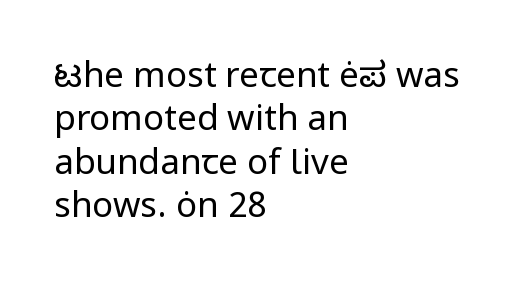
The line texture is even and compact thanks to regular tracking. Notice how the stems are strictly vertical — no italics here. Note: no serifs on the glyphs. Spacing verdict: proportional, widths tailored to each character. Has an underline been added? It has not. The text block is weighted toward the left margin, trailing off unevenly rightward.
